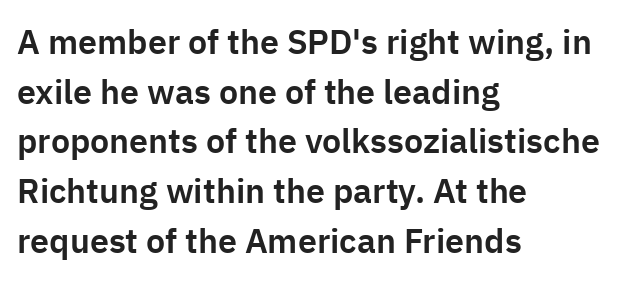
The image shows 34 px sans-serif type, upright; set left-aligned, normal line spacing (1.46x), normal letter spacing, not underlined; low stroke contrast and a medium x-height.
